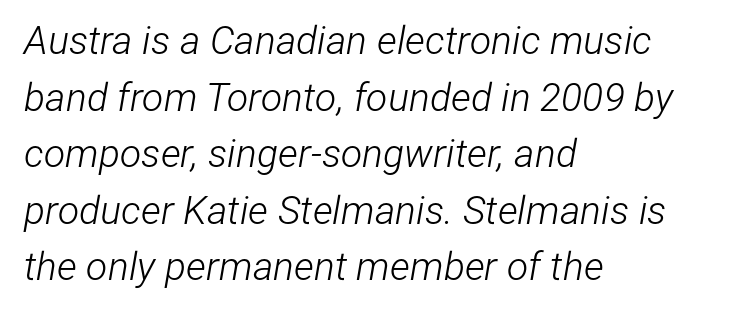
Q: Is the text bold? A: No.
Q: Is the text italic (slanted)? A: Yes, it leans right by about 12 degrees.
Q: Is the text underlined? A: No.
Q: How is the paragraph aligned? A: Left-aligned.
Q: Is the spacing between letters normal or unusually wide? A: Normal.
Q: Is the spacing between lines tight, normal or loose? A: Normal.
Q: Width (condensed, normal, or wide)? A: Condensed.
Q: Stroke contrast? A: Low.
Q: x-height? A: Medium.
Q: Monospaced? A: No.
